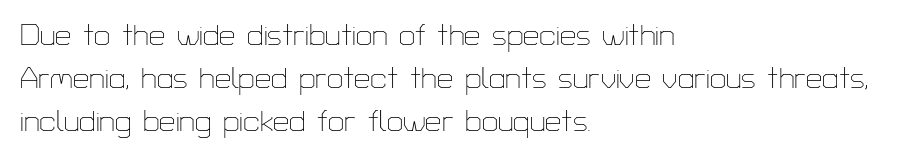
Q: Is the text bold? A: No.
Q: Is the text italic (slanted)? A: No, it is upright.
Q: Is the typeface a serif or a sans-serif typeface? A: Sans-serif.
Q: Is the text underlined? A: No.
Q: How is the paragraph aligned? A: Left-aligned.
Q: Is the spacing between letters normal or unusually wide? A: Normal.
Q: Is the spacing between lines tight, normal or loose? A: Normal.
Q: Width (condensed, normal, or wide)? A: Normal.
Q: Stroke contrast? A: Low.
Q: x-height? A: Medium.
Q: Monospaced? A: No.
